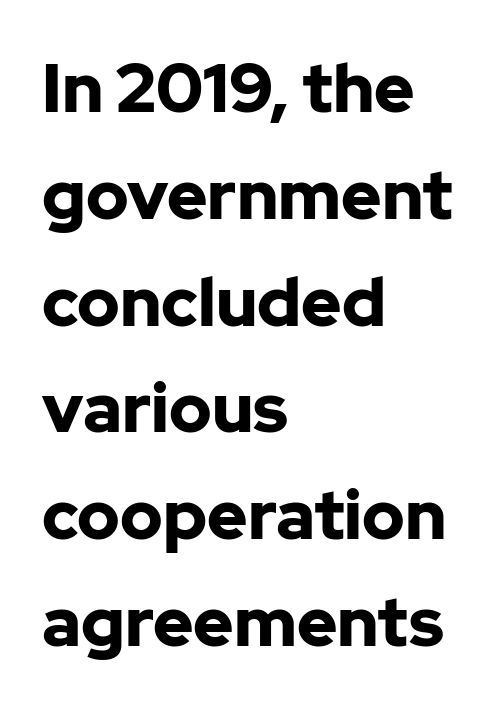
Q: Is the text bold? A: Yes.
Q: Is the text italic (slanted)? A: No, it is upright.
Q: Is the typeface a serif or a sans-serif typeface? A: Sans-serif.
Q: Is the text underlined? A: No.
Q: How is the paragraph aligned? A: Left-aligned.
Q: Is the spacing between letters normal or unusually wide? A: Normal.
Q: Is the spacing between lines tight, normal or loose? A: Normal.
Q: Width (condensed, normal, or wide)? A: Normal.
Q: Stroke contrast? A: Low.
Q: x-height? A: Medium.
Q: Monospaced? A: No.
